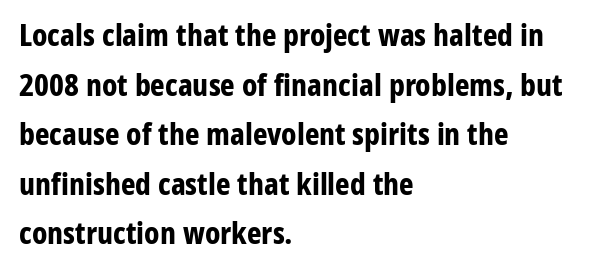
{"serif": "no", "italic": "no", "bold": "yes", "weight": "bold", "width": "condensed", "stroke_contrast": "low", "x_height": "medium", "monospaced": "no", "underline": "no", "align": "left", "line_spacing": "normal", "line_spacing_ratio": 1.6, "letter_spacing": "normal", "letter_spacing_em": 0.0, "glyph_px": 31}
